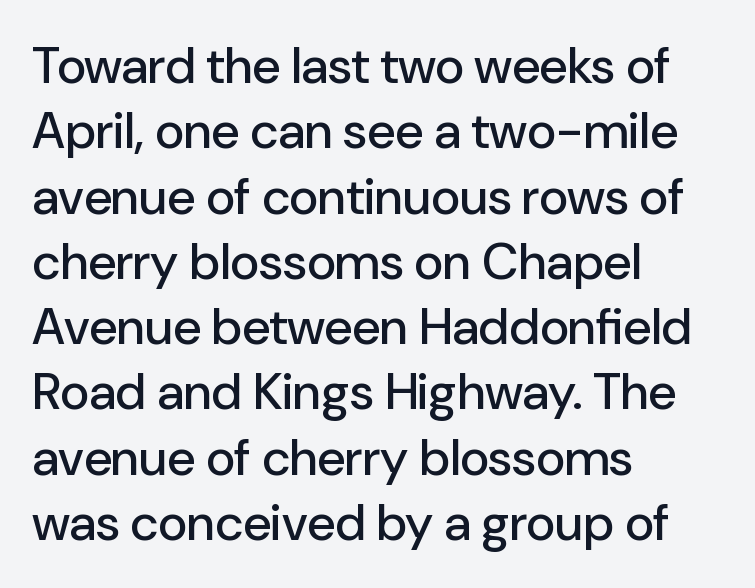
{"serif": "no", "italic": "no", "width": "normal", "stroke_contrast": "low", "x_height": "medium", "monospaced": "no", "underline": "no", "align": "left", "line_spacing": "normal", "line_spacing_ratio": 1.28, "letter_spacing": "normal", "letter_spacing_em": 0.0, "glyph_px": 51}
